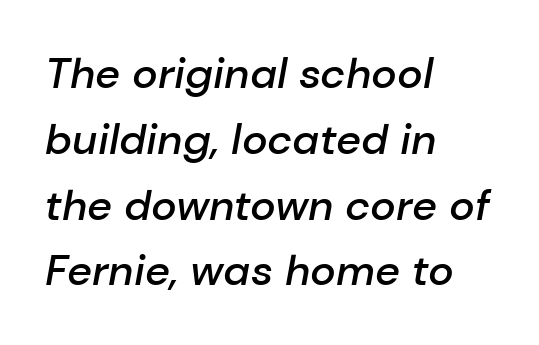
A bare baseline throughout the passage. The line-height multiplier appears to be the usual default. Italic: yes, the glyphs are oblique. These lines carry some extra weight — a demibold, not a full bold. Short note: letters normally spaced.
